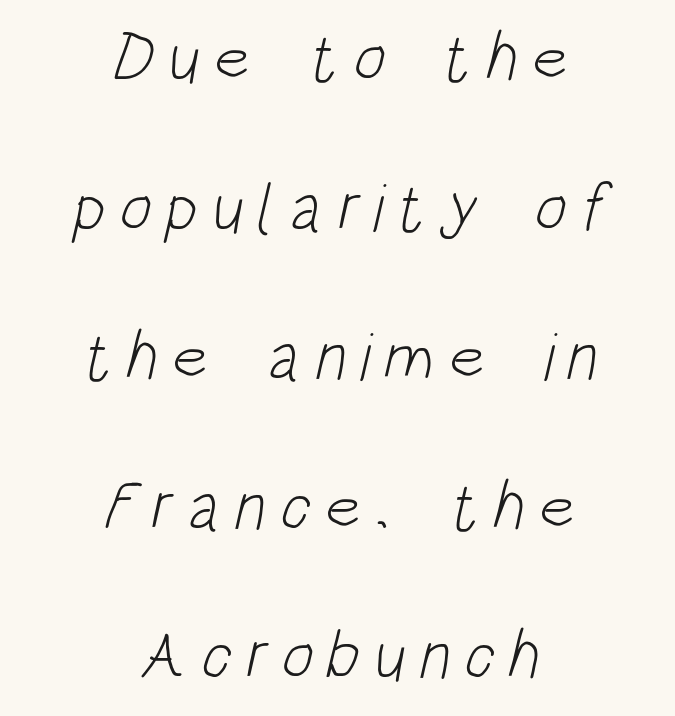
Q: Is the text bold? A: No.
Q: Is the typeface a serif or a sans-serif typeface? A: Sans-serif.
Q: Is the text underlined? A: No.
Q: How is the paragraph aligned? A: Centered.
Q: Is the spacing between letters normal or unusually wide? A: Unusually wide.
Q: Is the spacing between lines tight, normal or loose? A: Loose.
Q: Width (condensed, normal, or wide)? A: Condensed.
Q: Stroke contrast? A: Low.
Q: x-height? A: Large.
Q: Monospaced? A: No.
